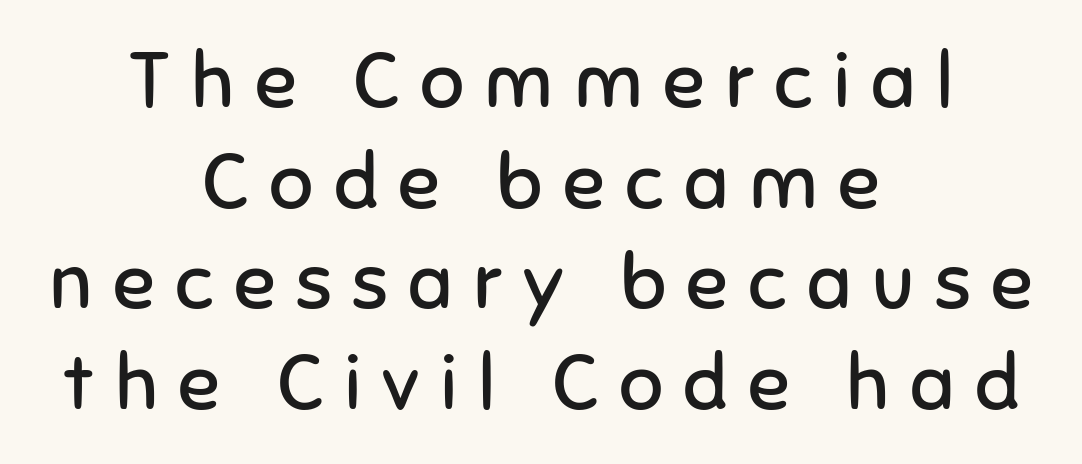
{"serif": "no", "italic": "no", "bold": "no", "weight": "regular", "width": "normal", "stroke_contrast": "low", "x_height": "medium", "monospaced": "no", "underline": "no", "align": "center", "line_spacing": "normal", "line_spacing_ratio": 1.29, "letter_spacing": "wide", "letter_spacing_em": 0.26, "glyph_px": 78}
